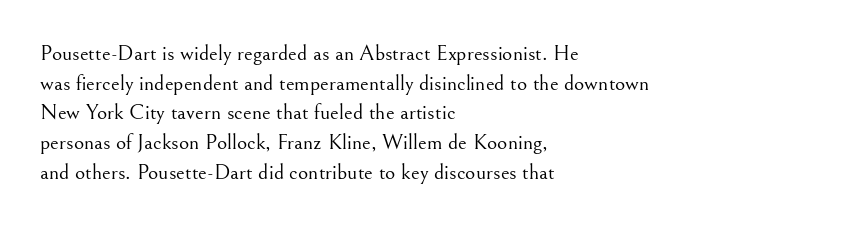
Unmarked baselines from the first word to the last. The designer left line spacing at the default. The rendering anchors every line to the left-hand side. The gaps between neighbouring characters are ordinary and unremarkable. The type sits square on the baseline with zero lean.
